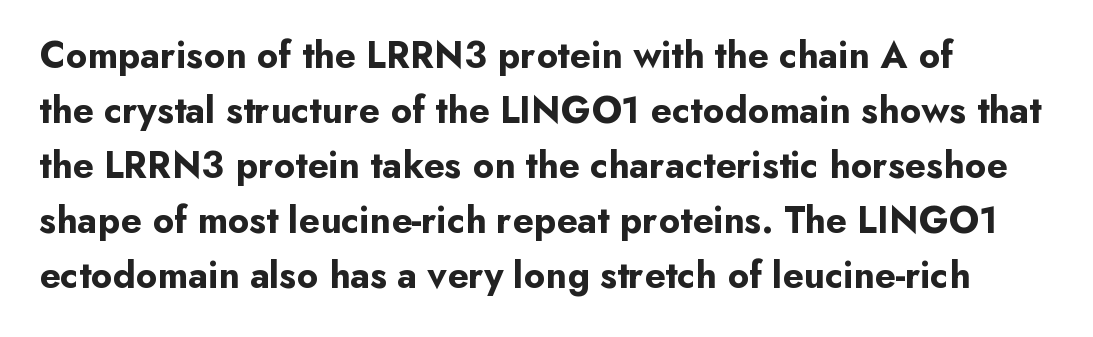
The image shows 38 px bold sans-serif type, upright; set normal line spacing (1.45x), normal letter spacing, not underlined; low stroke contrast and a small x-height.
